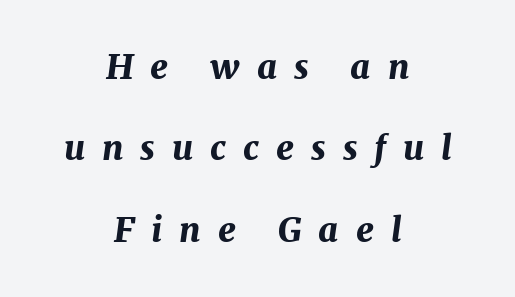
Q: Is the text bold? A: Yes.
Q: Is the text italic (slanted)? A: Yes, it leans right by about 7 degrees.
Q: Is the text underlined? A: No.
Q: How is the paragraph aligned? A: Centered.
Q: Is the spacing between letters normal or unusually wide? A: Unusually wide.
Q: Is the spacing between lines tight, normal or loose? A: Loose.
Q: Width (condensed, normal, or wide)? A: Normal.
Q: Stroke contrast? A: Medium.
Q: x-height? A: Medium.
Q: Monospaced? A: No.
